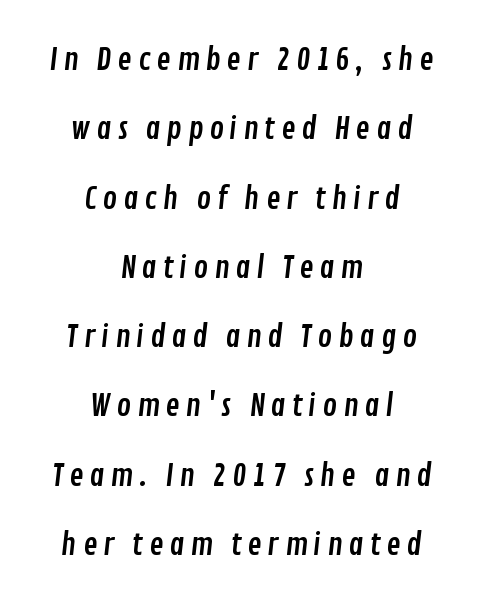
Q: Is the typeface a serif or a sans-serif typeface? A: Sans-serif.
Q: Is the text underlined? A: No.
Q: How is the paragraph aligned? A: Centered.
Q: Is the spacing between lines tight, normal or loose? A: Loose.
Q: Width (condensed, normal, or wide)? A: Condensed.
Q: Stroke contrast? A: Low.
Q: x-height? A: Medium.
Q: Monospaced? A: No.
